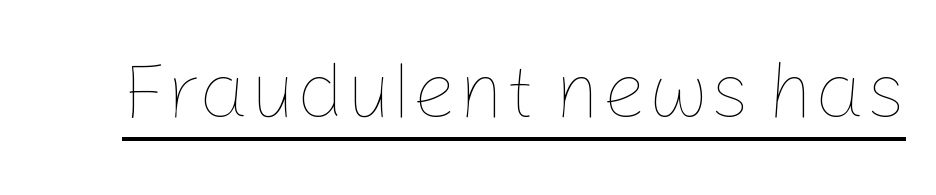
Does the lettering tilt? It doesn't — this is upright. Note the varied advance widths — an 'i' is clearly narrower than an 'm'. Nothing unusual about the tracking: characters are spaced as the font intends. Quick note: underline on.
